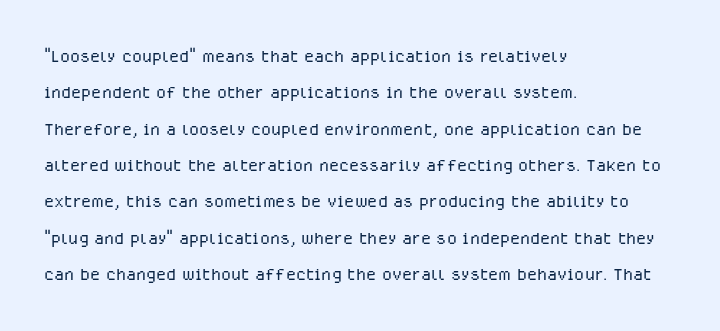
Q: Is the text bold? A: No.
Q: Is the text italic (slanted)? A: No, it is upright.
Q: Is the text underlined? A: No.
Q: How is the paragraph aligned? A: Left-aligned.
Q: Is the spacing between letters normal or unusually wide? A: Normal.
Q: Is the spacing between lines tight, normal or loose? A: Normal.
